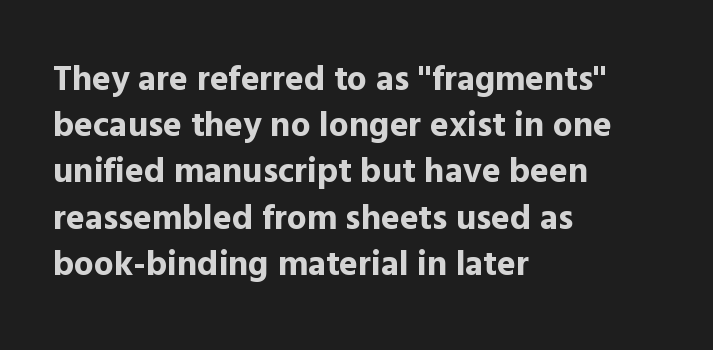
The image shows 35 px bold sans-serif type, upright; set left-aligned, normal line spacing (1.32x), normal letter spacing, not underlined; a medium x-height.
